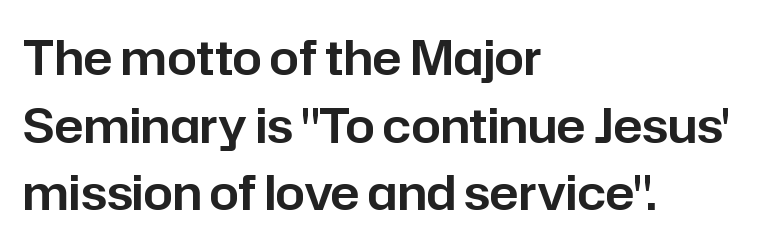
The image shows 47 px sans-serif type, upright; set left-aligned, normal line spacing (1.44x), normal letter spacing, not underlined; low stroke contrast and a medium x-height.
